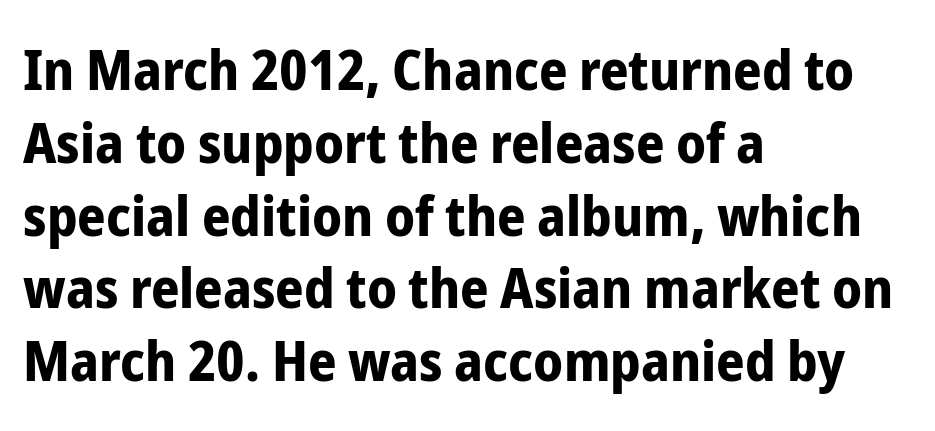
{"serif": "no", "italic": "no", "bold": "yes", "weight": "bold", "width": "condensed", "stroke_contrast": "low", "x_height": "medium", "monospaced": "no", "underline": "no", "align": "left", "line_spacing": "normal", "line_spacing_ratio": 1.3, "letter_spacing": "normal", "letter_spacing_em": 0.0, "glyph_px": 56}
